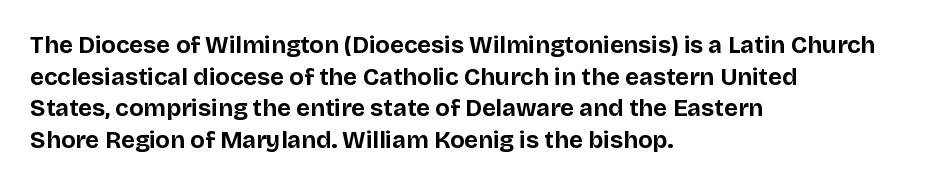
Q: Is the text bold? A: Yes.
Q: Is the text italic (slanted)? A: No, it is upright.
Q: Is the text underlined? A: No.
Q: How is the paragraph aligned? A: Left-aligned.
Q: Is the spacing between letters normal or unusually wide? A: Normal.
Q: Is the spacing between lines tight, normal or loose? A: Normal.
